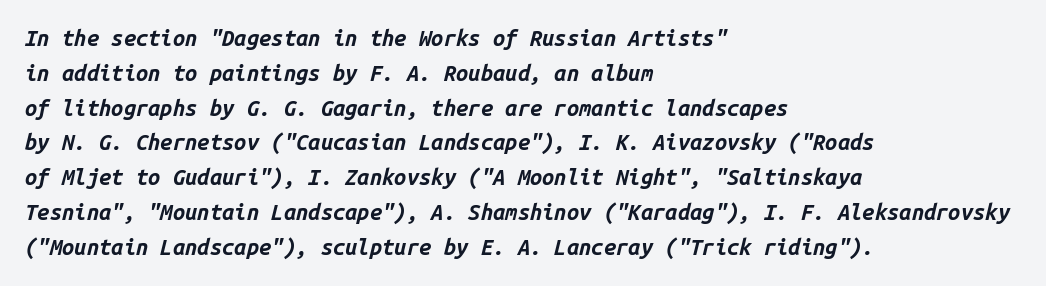
Q: Is the text bold? A: Yes.
Q: Is the text italic (slanted)? A: Yes, it leans right by about 14 degrees.
Q: Is the text underlined? A: No.
Q: How is the paragraph aligned? A: Left-aligned.
Q: Is the spacing between letters normal or unusually wide? A: Normal.
Q: Is the spacing between lines tight, normal or loose? A: Normal.
